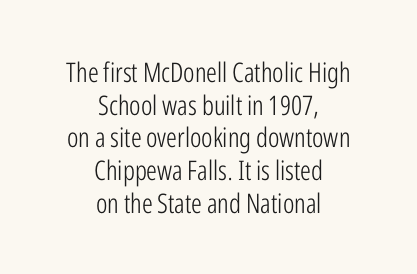
What stands out about the letter spacing? Nothing — it is the standard amount. Nothing heavy about these letters — not bold at all. The baseline area is clear. Every character sits straight up, as roman type does. Which margin do the lines hug? Neither — every line sits in the middle.
